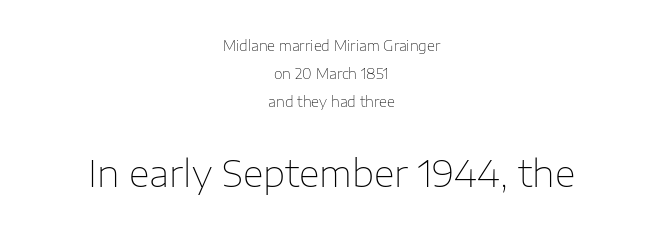
Q: Is the text bold? A: No.
Q: Is the text italic (slanted)? A: No, it is upright.
Q: Is the typeface a serif or a sans-serif typeface? A: Sans-serif.
Q: Is the text underlined? A: No.
Q: How is the paragraph aligned? A: Centered.
Q: Is the spacing between letters normal or unusually wide? A: Normal.
Q: Is the spacing between lines tight, normal or loose? A: Loose.
Q: Which block of text is set in a larger size, the first (top) or the second (bottom)? A: The second (bottom) one.
Q: Width (condensed, normal, or wide)? A: Normal.
Q: Stroke contrast? A: Low.
Q: x-height? A: Medium.
Q: Monospaced? A: No.
